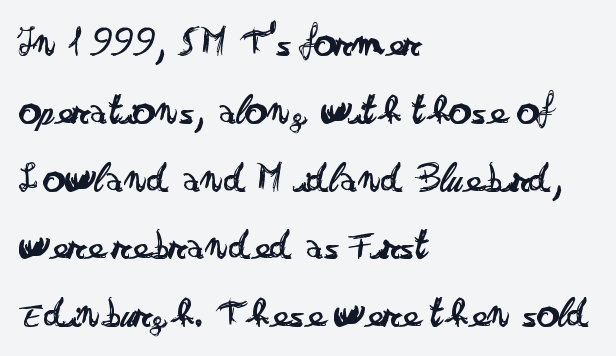
{"serif": "no", "italic": "no", "bold": "no", "weight": "regular", "width": "wide", "stroke_contrast": "low", "x_height": "small", "monospaced": "no", "underline": "no", "align": "left", "line_spacing": "normal", "line_spacing_ratio": 1.54, "letter_spacing": "normal", "letter_spacing_em": 0.0, "glyph_px": 44}
